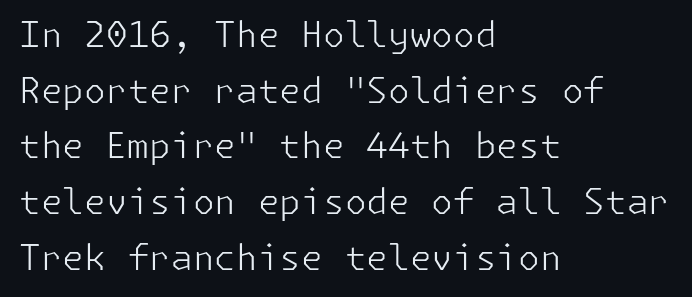
Typeset ragged right — the left edge is the straight one. Tall strokes in this sample are plumb rather than angled. Weight: not bold — regular or lighter. The line texture is even and compact thanks to regular tracking. The characters display no serif detailing; their extremities are plain. The passage shown is not underscored anywhere.
